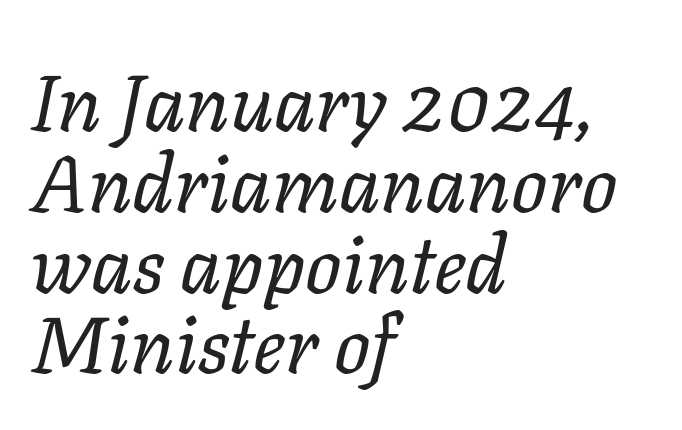
{"italic": "yes", "lean": "right", "slant_degrees": 11, "bold": "no", "weight": "regular", "width": "normal", "stroke_contrast": "low", "x_height": "medium", "monospaced": "no", "underline": "no", "align": "left", "line_spacing": "tight", "line_spacing_ratio": 1.01, "letter_spacing": "normal", "letter_spacing_em": 0.0, "glyph_px": 80}
